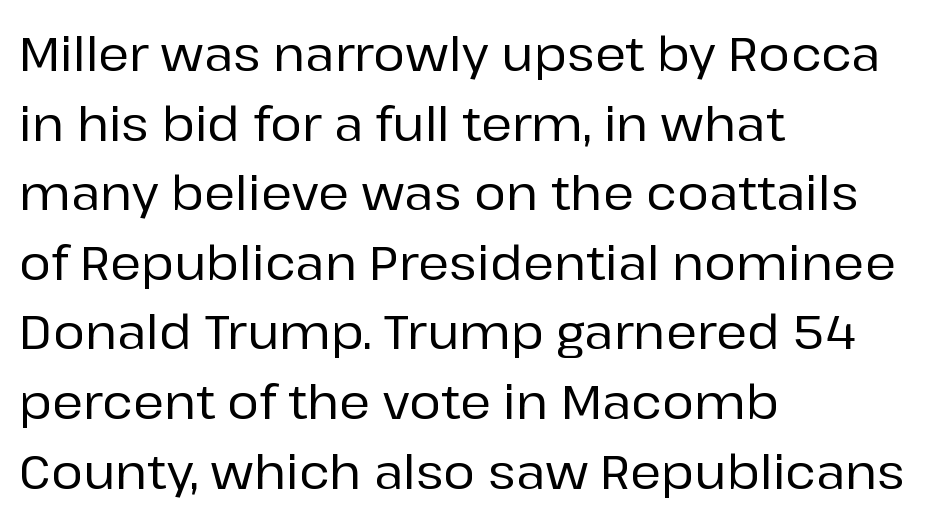
The image shows 48 px sans-serif type, upright; set left-aligned, normal line spacing (1.45x), normal letter spacing, not underlined; low stroke contrast and a medium x-height.
